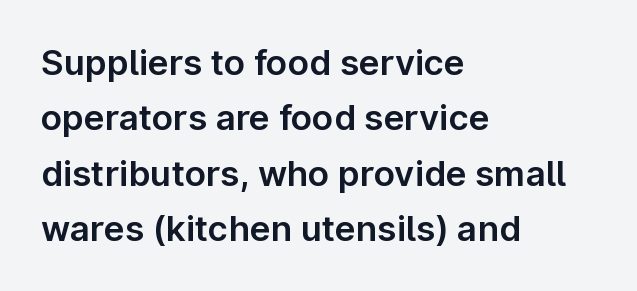
Q: Is the text italic (slanted)? A: No, it is upright.
Q: Is the typeface a serif or a sans-serif typeface? A: Sans-serif.
Q: Is the text underlined? A: No.
Q: How is the paragraph aligned? A: Left-aligned.
Q: Is the spacing between letters normal or unusually wide? A: Normal.
Q: Is the spacing between lines tight, normal or loose? A: Normal.
Q: Width (condensed, normal, or wide)? A: Normal.
Q: Stroke contrast? A: Low.
Q: x-height? A: Medium.
Q: Monospaced? A: No.
